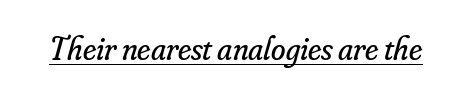
{"serif": "yes", "italic": "yes", "lean": "right", "slant_degrees": 16, "bold": "no", "weight": "regular", "width": "normal", "stroke_contrast": "low", "x_height": "small", "monospaced": "no", "underline": "yes", "letter_spacing": "normal", "letter_spacing_em": 0.0, "glyph_px": 33}
